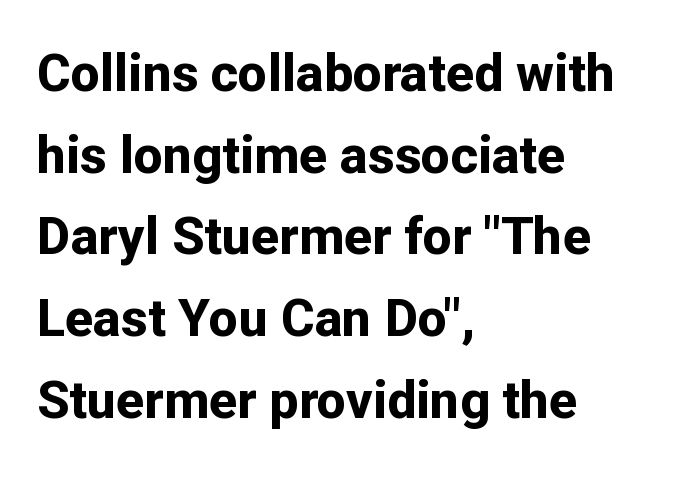
{"serif": "no", "italic": "no", "bold": "yes", "weight": "bold", "width": "normal", "stroke_contrast": "low", "x_height": "medium", "monospaced": "no", "underline": "no", "align": "left", "line_spacing": "normal", "line_spacing_ratio": 1.57, "letter_spacing": "normal", "letter_spacing_em": 0.0, "glyph_px": 52}
